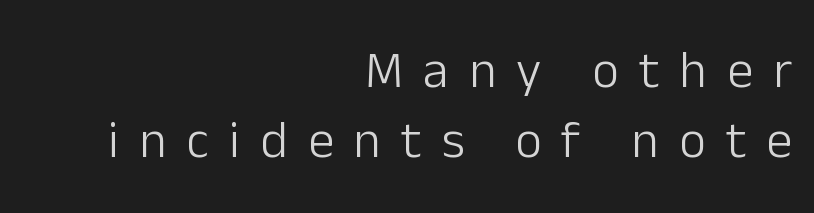
{"serif": "no", "italic": "no", "bold": "no", "weight": "light", "width": "normal", "stroke_contrast": "low", "x_height": "medium", "monospaced": "no", "underline": "no", "align": "right", "line_spacing": "normal", "line_spacing_ratio": 1.35, "letter_spacing": "wide", "letter_spacing_em": 0.39, "glyph_px": 52}
